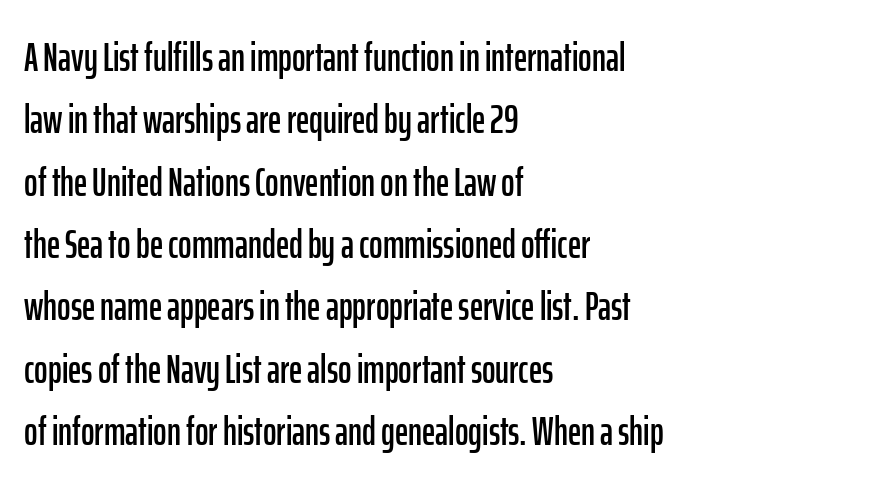
A typesetter would call this proportional, since set widths differ per character. Look at the bottom of the vertical strokes: they stop flat, with no serifs. A classic flush-left, rag-right setting is used for this passage. Descender tails drop into unmarked territory.
